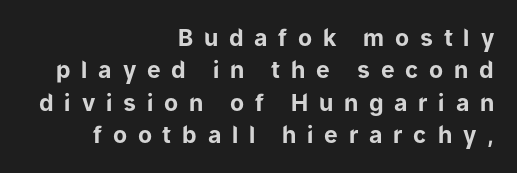
The image shows 23 px bold type, upright; set right-aligned, normal line spacing (1.41x), unusually wide letter spacing (+0.47 em), not underlined.
